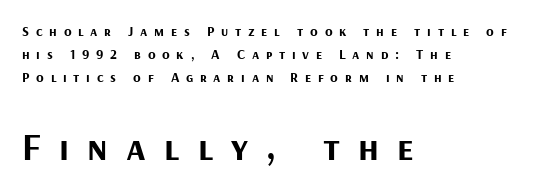
Q: Is the text bold? A: Yes.
Q: Is the text italic (slanted)? A: No, it is upright.
Q: Is the typeface a serif or a sans-serif typeface? A: Sans-serif.
Q: Is the text underlined? A: No.
Q: How is the paragraph aligned? A: Left-aligned.
Q: Is the spacing between letters normal or unusually wide? A: Unusually wide.
Q: Is the spacing between lines tight, normal or loose? A: Normal.
Q: Which block of text is set in a larger size, the first (top) or the second (bottom)? A: The second (bottom) one.
Q: Width (condensed, normal, or wide)? A: Normal.
Q: Stroke contrast? A: Medium.
Q: x-height? A: Medium.
Q: Monospaced? A: No.
